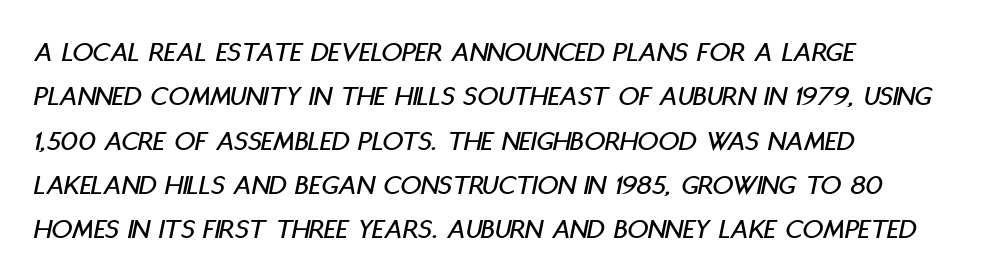
The image shows 29 px condensed type, italic (leaning right); set left-aligned, normal line spacing (1.53x), normal letter spacing, not underlined; low stroke contrast and a large x-height.
